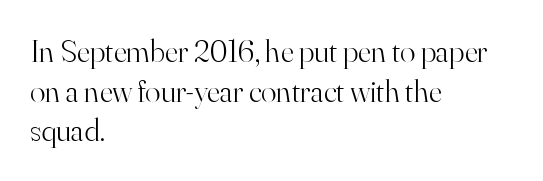
The image shows 32 px light serif type, upright; set left-aligned, line spacing 1.24x, normal letter spacing, not underlined; high stroke contrast and a small x-height.
